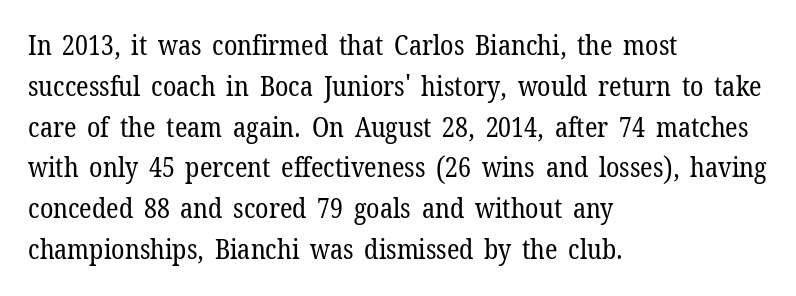
Q: Is the text bold? A: No.
Q: Is the text italic (slanted)? A: No, it is upright.
Q: Is the text underlined? A: No.
Q: How is the paragraph aligned? A: Left-aligned.
Q: Is the spacing between letters normal or unusually wide? A: Normal.
Q: Is the spacing between lines tight, normal or loose? A: Normal.
